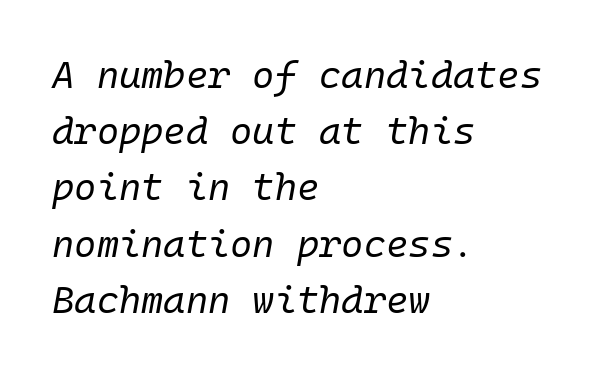
The image shows 38 px regular-weight type, italic (leaning right), monospaced; set left-aligned, normal line spacing (1.48x), normal letter spacing, not underlined; low stroke contrast and a medium x-height.
